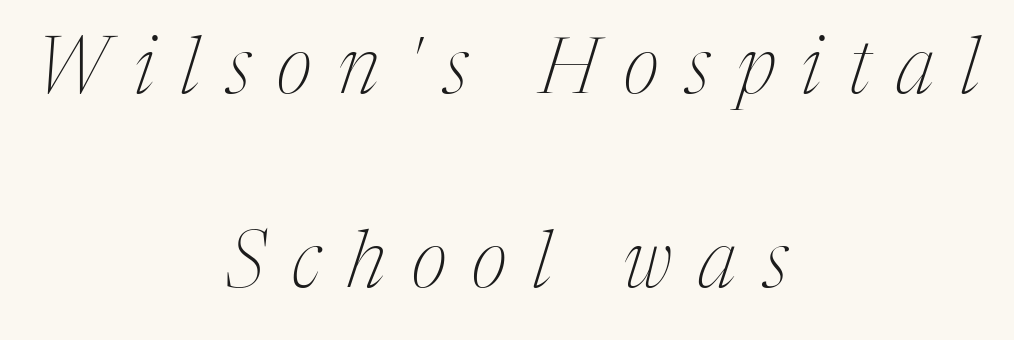
Q: Is the text bold? A: No.
Q: Is the text italic (slanted)? A: Yes, it leans right by about 17 degrees.
Q: Is the typeface a serif or a sans-serif typeface? A: Serif.
Q: Is the text underlined? A: No.
Q: How is the paragraph aligned? A: Centered.
Q: Is the spacing between letters normal or unusually wide? A: Unusually wide.
Q: Is the spacing between lines tight, normal or loose? A: Loose.
Q: Width (condensed, normal, or wide)? A: Condensed.
Q: Stroke contrast? A: Medium.
Q: x-height? A: Medium.
Q: Monospaced? A: No.
